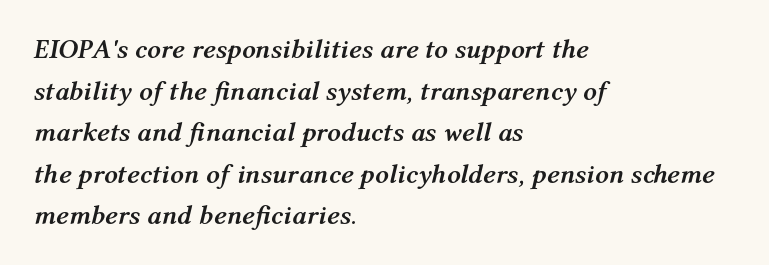
Students, this is bold: see how much ink each stroke carries. Is the type slanted? Yes — the strokes lean at a clear angle. Typeset ragged right — the left edge is the straight one. Rows of type keep a routine distance in the vertical direction. The passage shown is not underscored anywhere.
